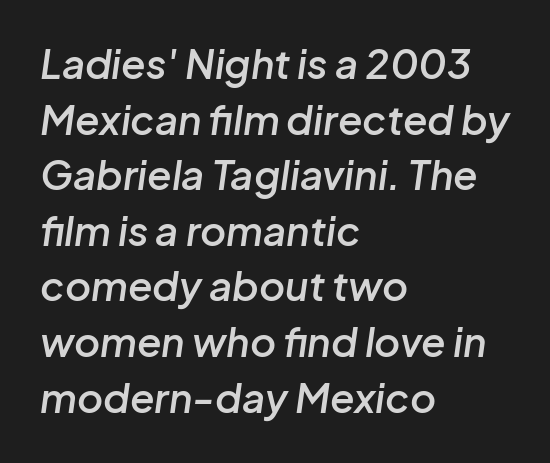
Emphasis-style slanted type is in use. One-word summary of the alignment: left. Reading down the column, the eye jumps a familiar distance to each next line. Plain, unruled lines of type. You could not count columns in this text — the font is proportionally spaced.
